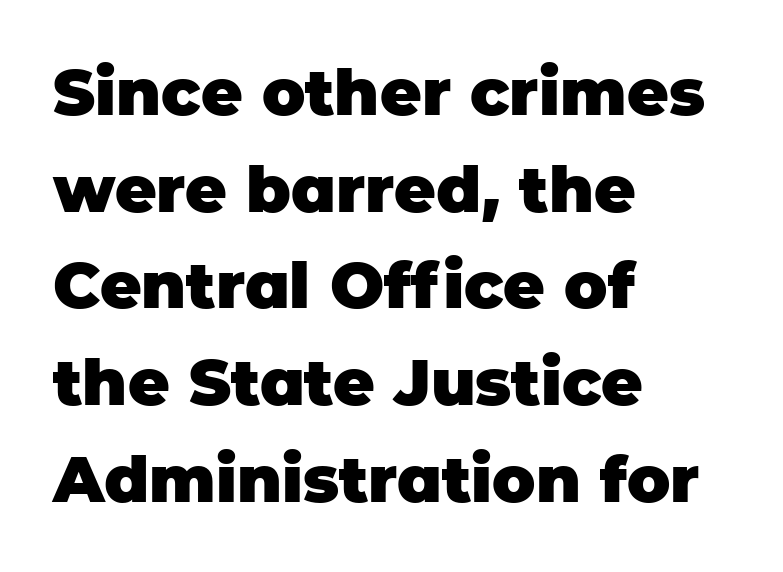
The image shows 64 px heavy sans-serif type, upright; set left-aligned, normal line spacing (1.51x), normal letter spacing, not underlined; low stroke contrast and a large x-height.
